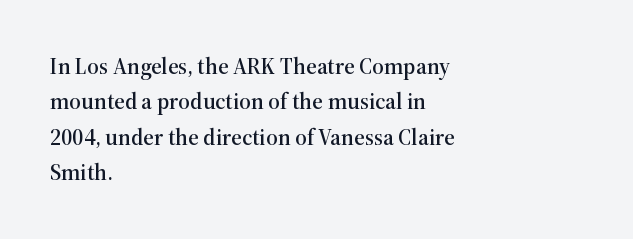
Q: Is the text italic (slanted)? A: No, it is upright.
Q: Is the text underlined? A: No.
Q: How is the paragraph aligned? A: Left-aligned.
Q: Is the spacing between letters normal or unusually wide? A: Normal.
Q: Is the spacing between lines tight, normal or loose? A: Normal.
